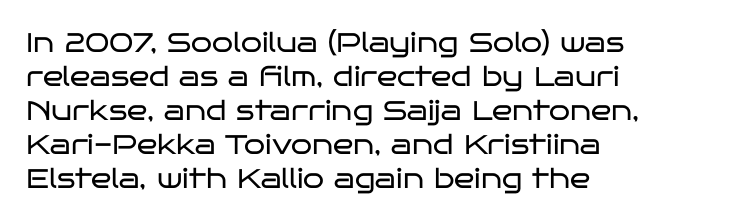
Q: Is the text bold? A: No.
Q: Is the text italic (slanted)? A: No, it is upright.
Q: Is the text underlined? A: No.
Q: How is the paragraph aligned? A: Left-aligned.
Q: Is the spacing between letters normal or unusually wide? A: Normal.
Q: Is the spacing between lines tight, normal or loose? A: Normal.
